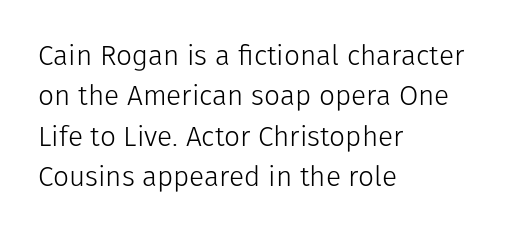
The image shows 28 px light sans-serif type, upright; set left-aligned, normal line spacing (1.44x), normal letter spacing, not underlined; low stroke contrast and a medium x-height.
